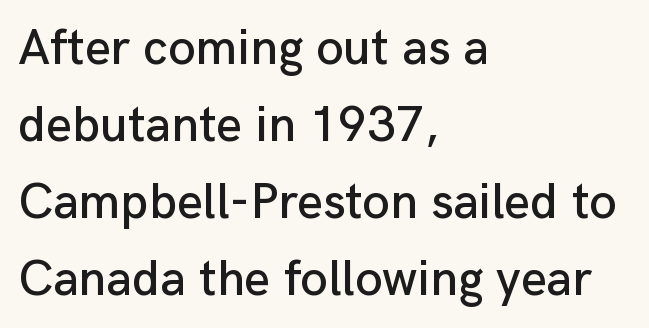
Q: Is the text italic (slanted)? A: No, it is upright.
Q: Is the typeface a serif or a sans-serif typeface? A: Sans-serif.
Q: Is the text underlined? A: No.
Q: How is the paragraph aligned? A: Left-aligned.
Q: Is the spacing between letters normal or unusually wide? A: Normal.
Q: Is the spacing between lines tight, normal or loose? A: Normal.
Q: Width (condensed, normal, or wide)? A: Normal.
Q: Stroke contrast? A: Low.
Q: x-height? A: Medium.
Q: Monospaced? A: No.
